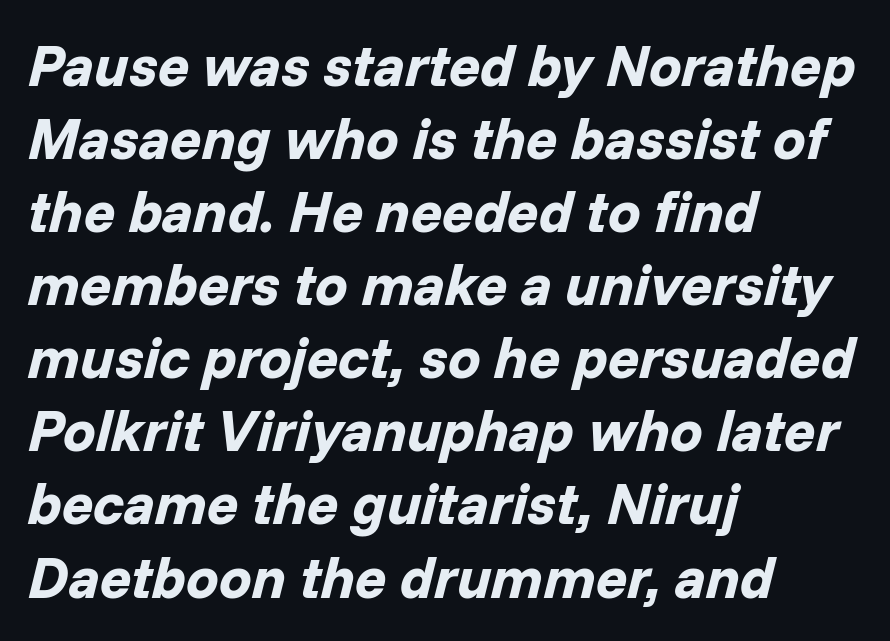
{"italic": "yes", "lean": "right", "slant_degrees": 14, "bold": "yes", "weight": "bold", "width": "normal", "stroke_contrast": "low", "x_height": "medium", "monospaced": "no", "underline": "no", "align": "left", "line_spacing": "normal", "line_spacing_ratio": 1.26, "letter_spacing": "normal", "letter_spacing_em": 0.0, "glyph_px": 58}
